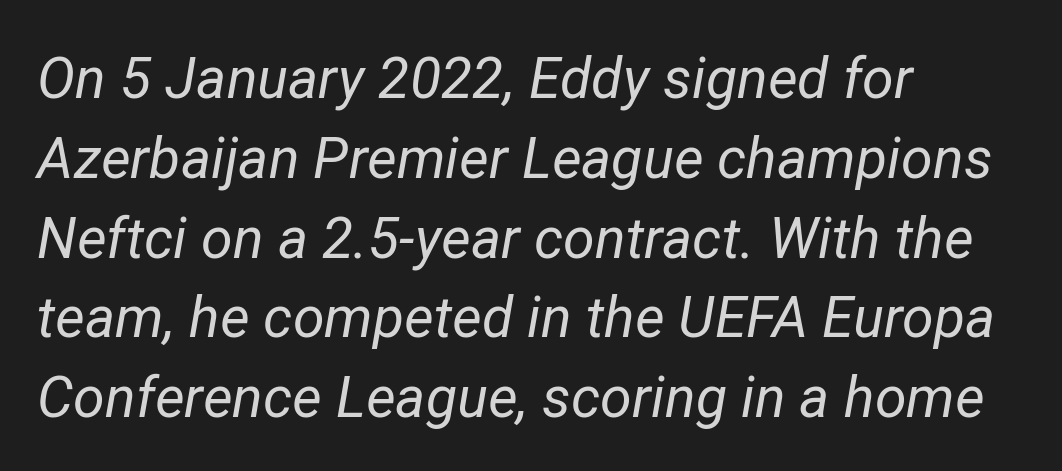
The image shows 57 px regular-weight type, italic (leaning right); set left-aligned, normal line spacing (1.4x), normal letter spacing, not underlined; low stroke contrast and a medium x-height.
